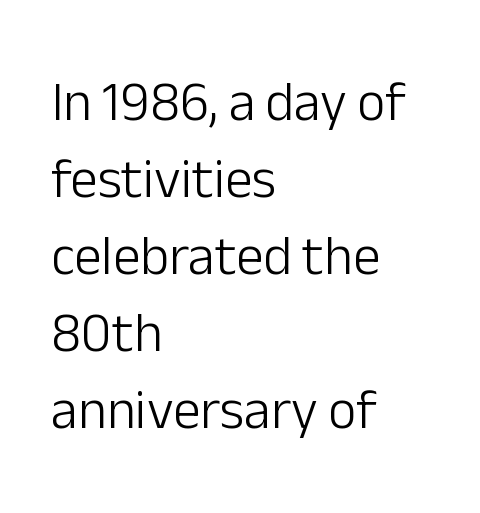
{"serif": "no", "italic": "no", "bold": "no", "weight": "light", "width": "normal", "stroke_contrast": "low", "x_height": "medium", "monospaced": "no", "underline": "no", "align": "left", "line_spacing": "normal", "line_spacing_ratio": 1.4, "letter_spacing": "normal", "letter_spacing_em": 0.0, "glyph_px": 55}
